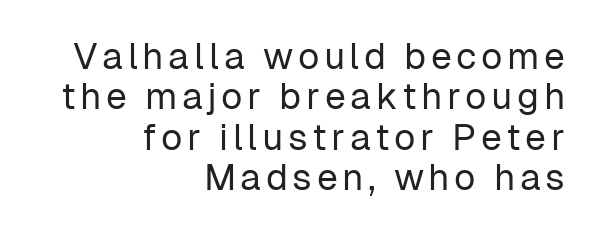
Q: Is the text bold? A: No.
Q: Is the text italic (slanted)? A: No, it is upright.
Q: Is the typeface a serif or a sans-serif typeface? A: Sans-serif.
Q: Is the text underlined? A: No.
Q: How is the paragraph aligned? A: Right-aligned.
Q: Is the spacing between lines tight, normal or loose? A: Tight.
Q: Width (condensed, normal, or wide)? A: Normal.
Q: Stroke contrast? A: Low.
Q: x-height? A: Medium.
Q: Monospaced? A: No.
